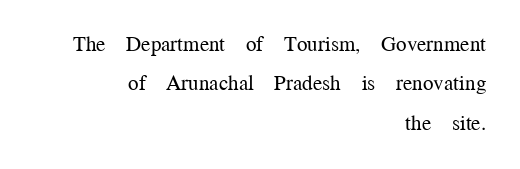
The image shows 21 px text type, upright; set right-aligned, line spacing 1.88x, normal letter spacing, not underlined.
